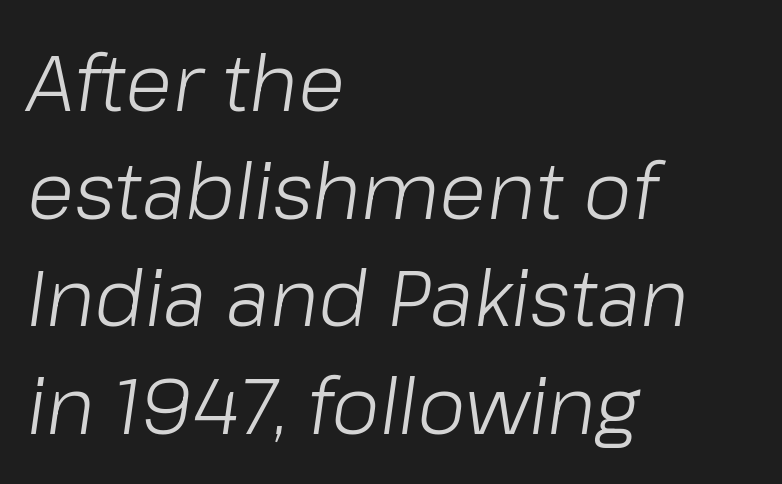
Q: Is the text bold? A: No.
Q: Is the text italic (slanted)? A: Yes, it leans right by about 8 degrees.
Q: Is the text underlined? A: No.
Q: How is the paragraph aligned? A: Left-aligned.
Q: Is the spacing between letters normal or unusually wide? A: Normal.
Q: Is the spacing between lines tight, normal or loose? A: Normal.
Q: Width (condensed, normal, or wide)? A: Normal.
Q: Stroke contrast? A: Low.
Q: x-height? A: Medium.
Q: Monospaced? A: No.
